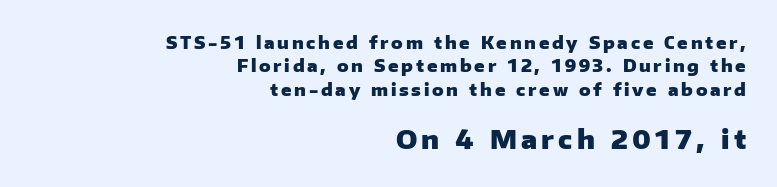
The image shows 26 px bold type, upright; set right-aligned, normal line spacing (1.38x), not underlined; the second (bottom) block is 1.53x larger.
